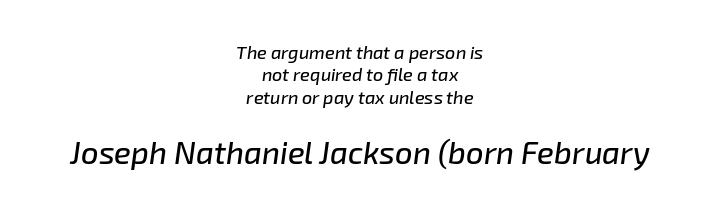
The rendering uses natural spacing where letterforms have individual widths. Block two is the big one; block one sits smaller above it. The paragraph shown floats in the horizontal middle. Observe the lean: these are italic letterforms. Just letters on the line, the space beneath them empty. Between one letter and the next there's only the usual sliver of space.
